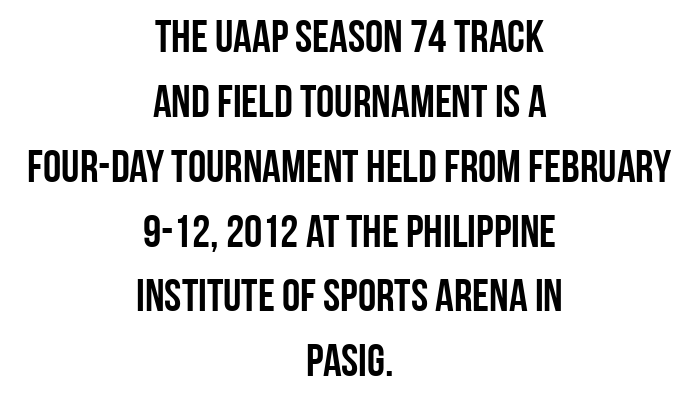
The image shows 46 px condensed sans-serif type, upright; set centered, normal line spacing (1.41x), normal letter spacing, not underlined; low stroke contrast and a large x-height.
